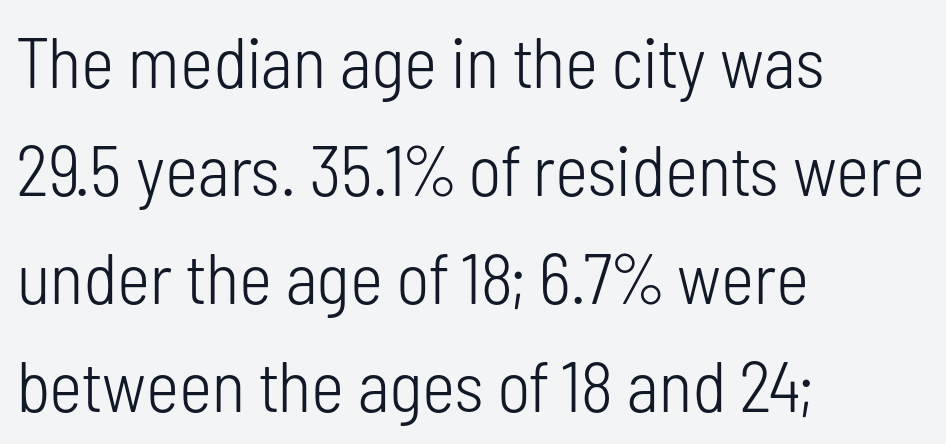
Q: Is the text bold? A: No.
Q: Is the text italic (slanted)? A: No, it is upright.
Q: Is the typeface a serif or a sans-serif typeface? A: Sans-serif.
Q: Is the text underlined? A: No.
Q: How is the paragraph aligned? A: Left-aligned.
Q: Is the spacing between letters normal or unusually wide? A: Normal.
Q: Is the spacing between lines tight, normal or loose? A: Normal.
Q: Width (condensed, normal, or wide)? A: Condensed.
Q: Stroke contrast? A: Low.
Q: x-height? A: Medium.
Q: Monospaced? A: No.
